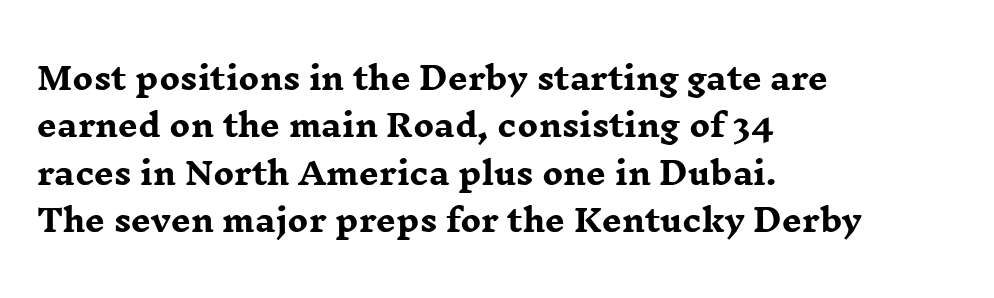
Q: Is the text bold? A: Yes.
Q: Is the text italic (slanted)? A: No, it is upright.
Q: Is the typeface a serif or a sans-serif typeface? A: Serif.
Q: Is the text underlined? A: No.
Q: How is the paragraph aligned? A: Left-aligned.
Q: Is the spacing between letters normal or unusually wide? A: Normal.
Q: Is the spacing between lines tight, normal or loose? A: Normal.
Q: Width (condensed, normal, or wide)? A: Wide.
Q: Stroke contrast? A: Low.
Q: x-height? A: Medium.
Q: Monospaced? A: No.
